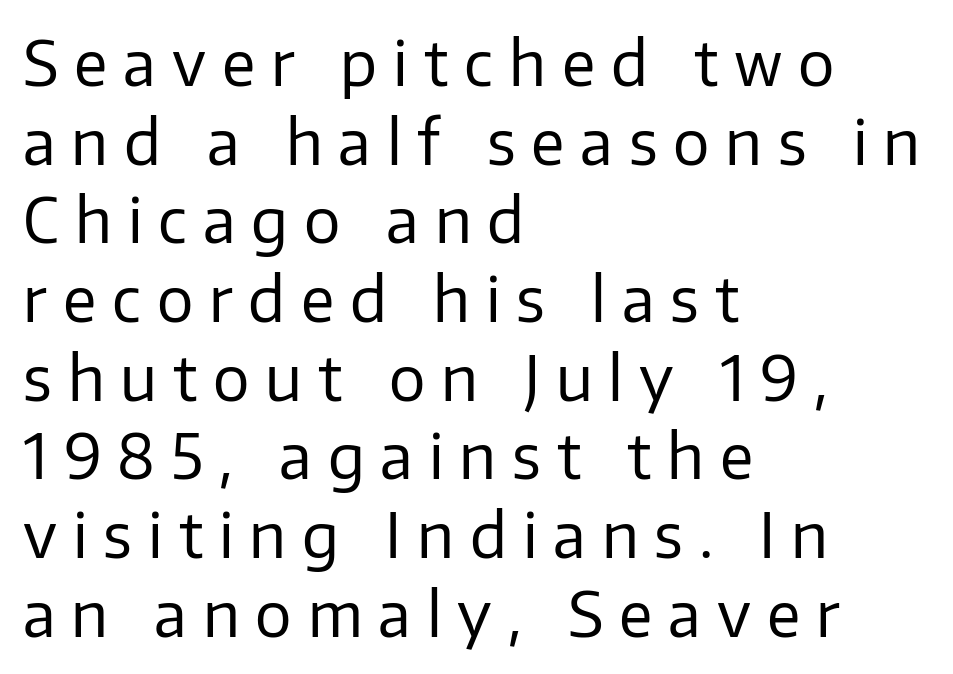
{"serif": "no", "italic": "no", "bold": "no", "weight": "regular", "width": "normal", "stroke_contrast": "low", "x_height": "medium", "monospaced": "no", "underline": "no", "align": "left", "line_spacing": "normal", "line_spacing_ratio": 1.29, "letter_spacing": "wide", "letter_spacing_em": 0.26, "glyph_px": 61}
